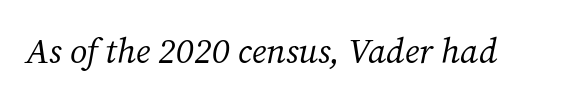
{"serif": "yes", "italic": "yes", "lean": "right", "slant_degrees": 12, "bold": "no", "weight": "regular", "width": "normal", "stroke_contrast": "medium", "x_height": "medium", "monospaced": "no", "underline": "no", "letter_spacing": "normal", "letter_spacing_em": 0.0, "glyph_px": 35}
